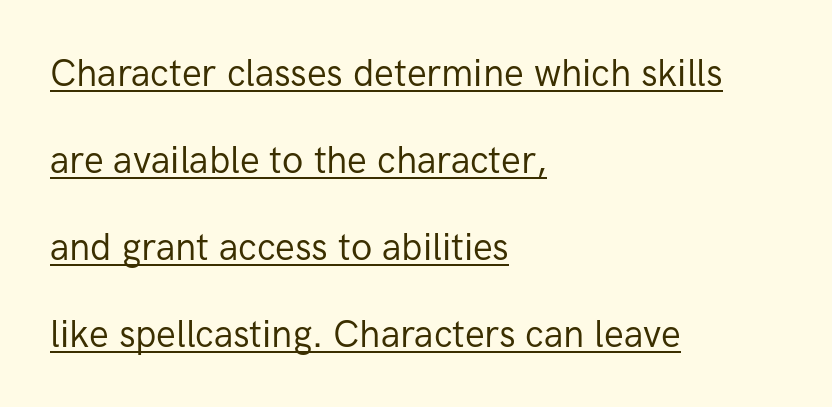
{"serif": "no", "italic": "no", "bold": "no", "weight": "regular", "width": "normal", "stroke_contrast": "low", "x_height": "medium", "monospaced": "no", "underline": "yes", "align": "left", "line_spacing": "loose", "line_spacing_ratio": 2.35, "letter_spacing": "normal", "letter_spacing_em": 0.0, "glyph_px": 37}
